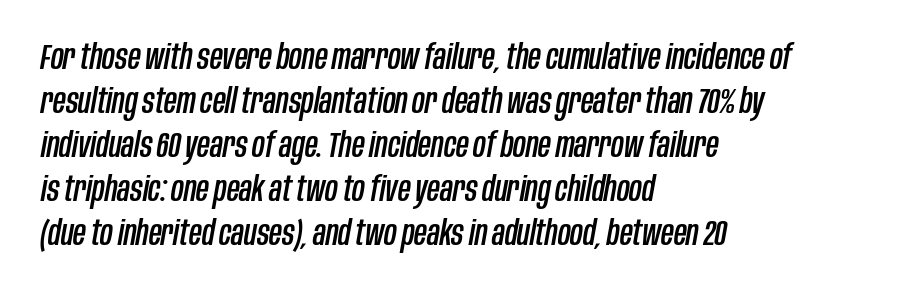
{"italic": "yes", "lean": "right", "slant_degrees": 10, "width": "condensed", "stroke_contrast": "low", "x_height": "large", "monospaced": "no", "underline": "no", "align": "left", "line_spacing": "normal", "line_spacing_ratio": 1.26, "letter_spacing": "normal", "letter_spacing_em": 0.0, "glyph_px": 35}
